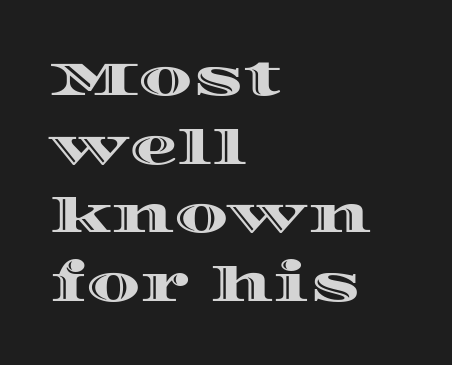
The image shows 48 px wide type, upright; set left-aligned, normal line spacing (1.43x), normal letter spacing, not underlined; a large x-height.
